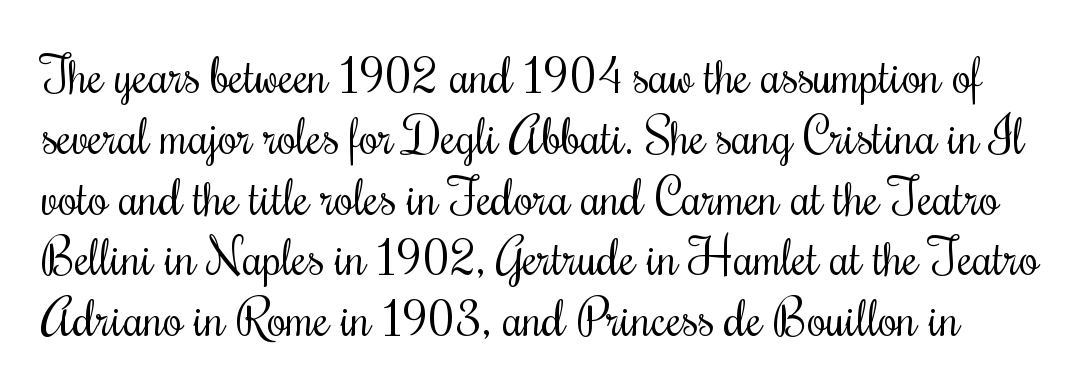
Q: Is the text bold? A: No.
Q: Is the text italic (slanted)? A: Yes.
Q: Is the typeface a serif or a sans-serif typeface? A: Serif.
Q: Is the text underlined? A: No.
Q: Is the spacing between letters normal or unusually wide? A: Normal.
Q: Width (condensed, normal, or wide)? A: Condensed.
Q: Stroke contrast? A: Medium.
Q: x-height? A: Small.
Q: Monospaced? A: No.
